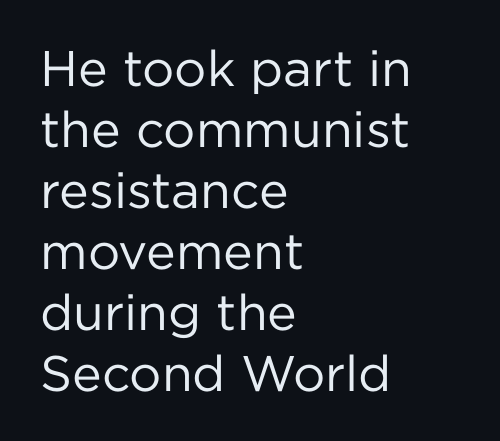
The image shows 50 px regular-weight sans-serif type, upright; set left-aligned, line spacing 1.22x, normal letter spacing, not underlined; low stroke contrast and a medium x-height.
